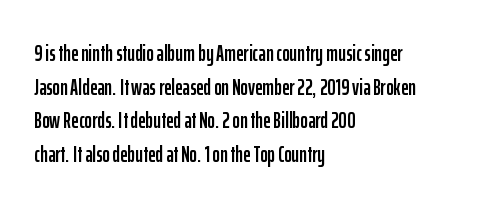
The image shows 23 px text type, upright; set left-aligned, normal line spacing (1.46x), normal letter spacing, not underlined.
